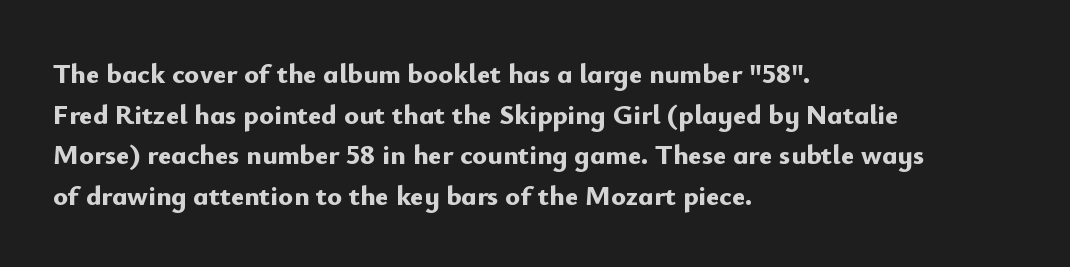
Q: Is the text bold? A: Yes.
Q: Is the text italic (slanted)? A: No, it is upright.
Q: Is the typeface a serif or a sans-serif typeface? A: Sans-serif.
Q: Is the text underlined? A: No.
Q: How is the paragraph aligned? A: Left-aligned.
Q: Is the spacing between letters normal or unusually wide? A: Normal.
Q: Is the spacing between lines tight, normal or loose? A: Normal.
Q: Width (condensed, normal, or wide)? A: Normal.
Q: Stroke contrast? A: Low.
Q: x-height? A: Small.
Q: Monospaced? A: No.
